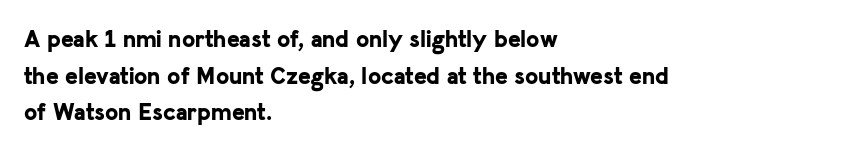
{"italic": "no", "bold": "yes", "underline": "no", "align": "left", "line_spacing": "normal", "line_spacing_ratio": 1.53, "letter_spacing": "normal", "letter_spacing_em": 0.0, "glyph_px": 24}
